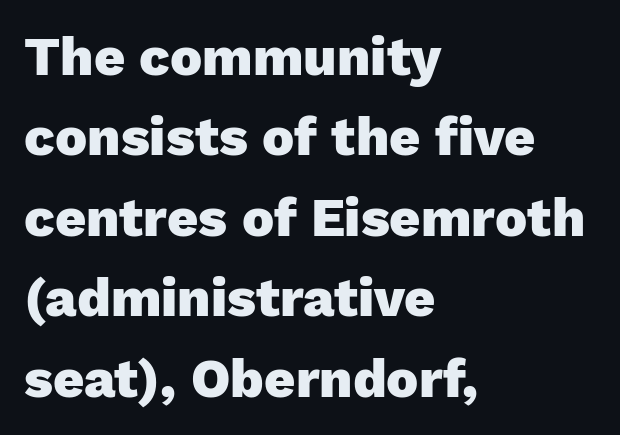
Horizontal bands of white between lines are of average thickness. Tracking value appears to be zero — textbook default spacing. Any mark beneath the type? The region is blank. Think of a printed novel: that variable character pitch is what you see here. The letters stand straight up with perfectly vertical stems. Visually the block forms a straight wall on the left and a jagged coastline on the right.
